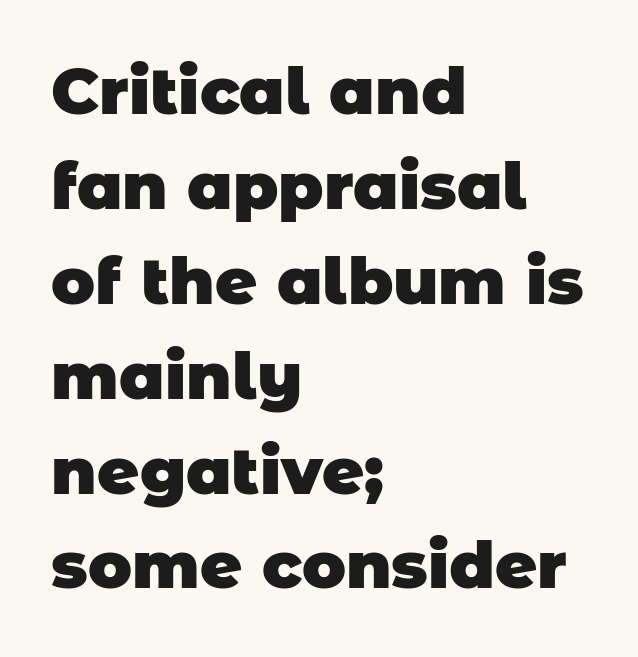
{"serif": "no", "bold": "yes", "weight": "heavy", "width": "normal", "stroke_contrast": "low", "x_height": "large", "monospaced": "no", "underline": "no", "align": "left", "line_spacing": "normal", "line_spacing_ratio": 1.46, "letter_spacing": "normal", "letter_spacing_em": 0.0, "glyph_px": 65}
